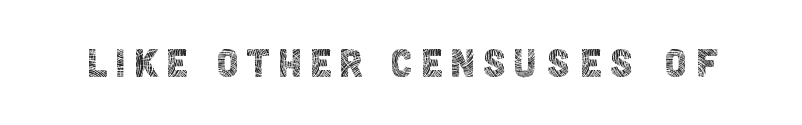
Does the type have serifs? No, each stem ends abruptly. Do the characters align in a grid? No, the font is proportional. The face looks like a standard text weight, possibly lighter. A clean baseline with only descenders dipping below it. The lettering holds an erect, upright posture throughout.
